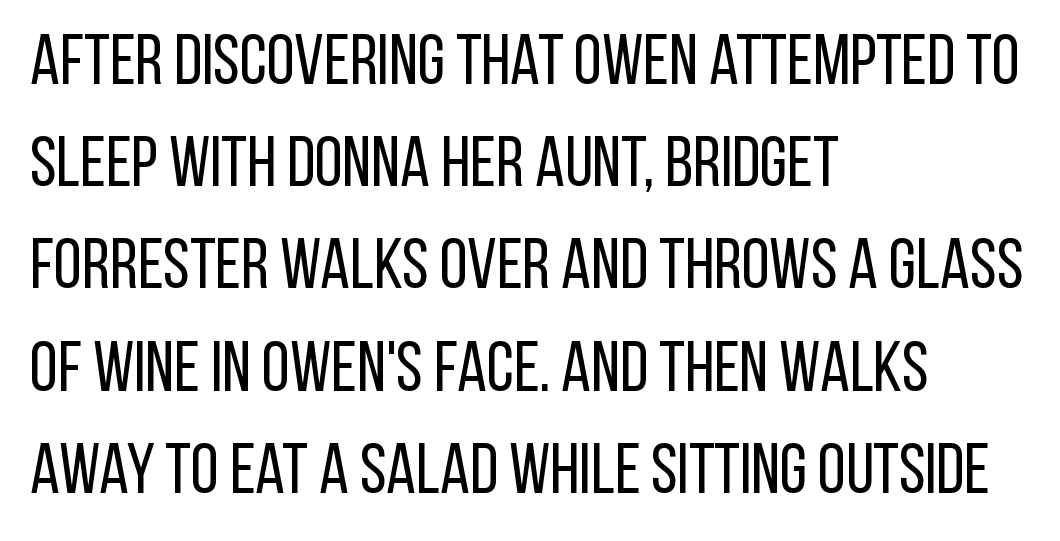
{"serif": "no", "italic": "no", "bold": "no", "weight": "regular", "width": "condensed", "stroke_contrast": "low", "x_height": "large", "monospaced": "no", "underline": "no", "align": "left", "line_spacing": "normal", "line_spacing_ratio": 1.44, "letter_spacing": "normal", "letter_spacing_em": 0.0, "glyph_px": 71}
